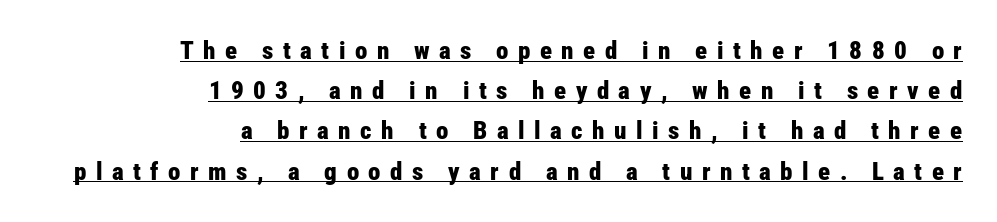
Glance below the letters and you will spot a drawn line. Substantial extra tracking has been applied to these lines. Strong, thick strokes mark this as bold type. Designer's note — italics off, roman on. The rows are spaced the way most documents space them. The ragged edge is on the left, which tells us the setting is flush right.
